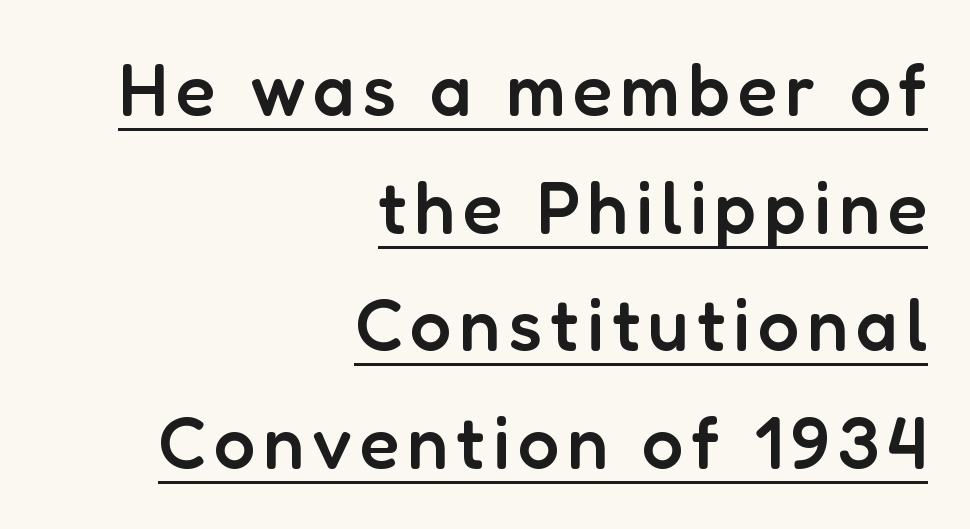
Q: Is the text bold? A: Semi-bold.
Q: Is the text italic (slanted)? A: No, it is upright.
Q: Is the typeface a serif or a sans-serif typeface? A: Sans-serif.
Q: Is the text underlined? A: Yes.
Q: How is the paragraph aligned? A: Right-aligned.
Q: Is the spacing between lines tight, normal or loose? A: Normal.
Q: Width (condensed, normal, or wide)? A: Normal.
Q: Stroke contrast? A: Low.
Q: x-height? A: Medium.
Q: Monospaced? A: No.
